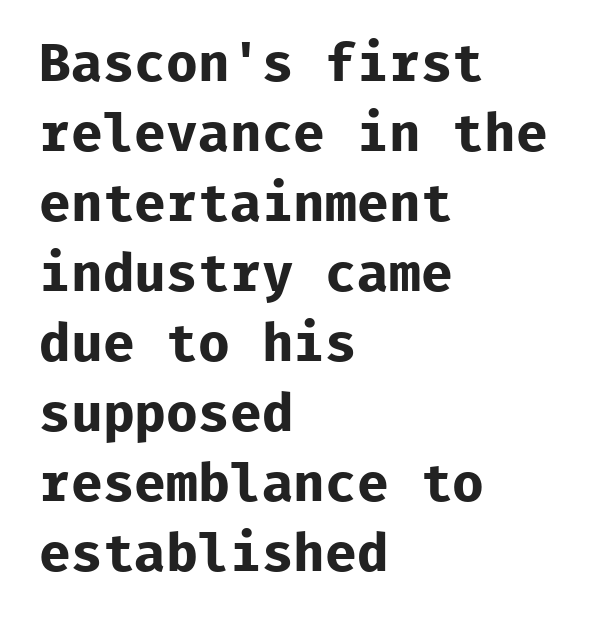
The image shows 53 px bold sans-serif type, upright, monospaced; set left-aligned, normal line spacing (1.32x), normal letter spacing, not underlined; low stroke contrast and a medium x-height.
